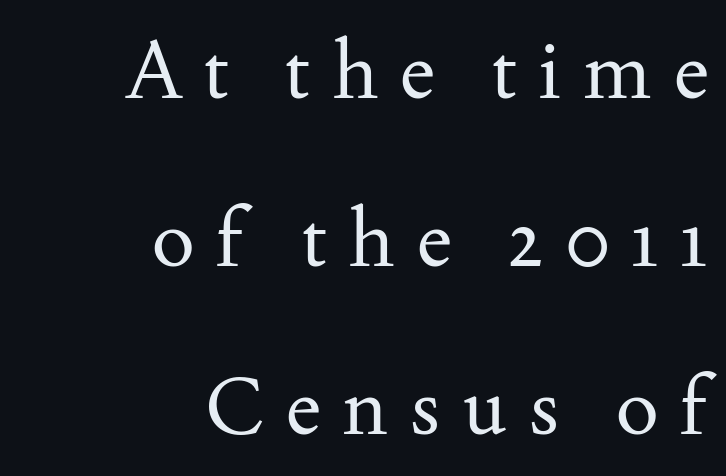
The image shows 80 px regular-weight serif type, upright; set right-aligned, loose line spacing (2.1x), unusually wide letter spacing (+0.27 em), not underlined; medium stroke contrast and a small x-height.
